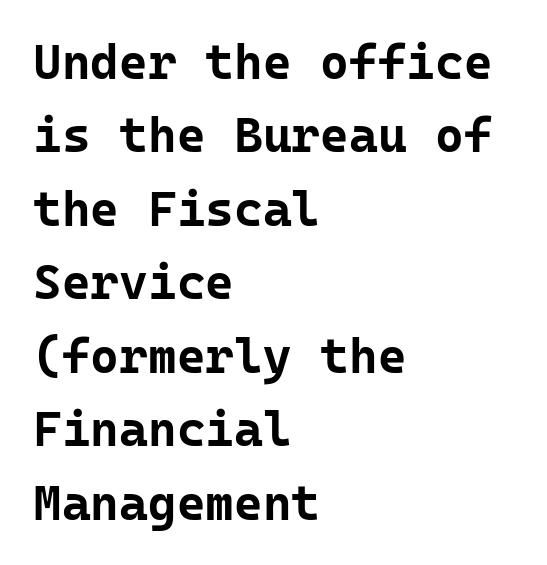
Q: Is the text bold? A: Yes.
Q: Is the text italic (slanted)? A: No, it is upright.
Q: Is the typeface a serif or a sans-serif typeface? A: Sans-serif.
Q: Is the text underlined? A: No.
Q: How is the paragraph aligned? A: Left-aligned.
Q: Is the spacing between letters normal or unusually wide? A: Normal.
Q: Is the spacing between lines tight, normal or loose? A: Normal.
Q: Width (condensed, normal, or wide)? A: Normal.
Q: Stroke contrast? A: Low.
Q: x-height? A: Medium.
Q: Monospaced? A: Yes.
